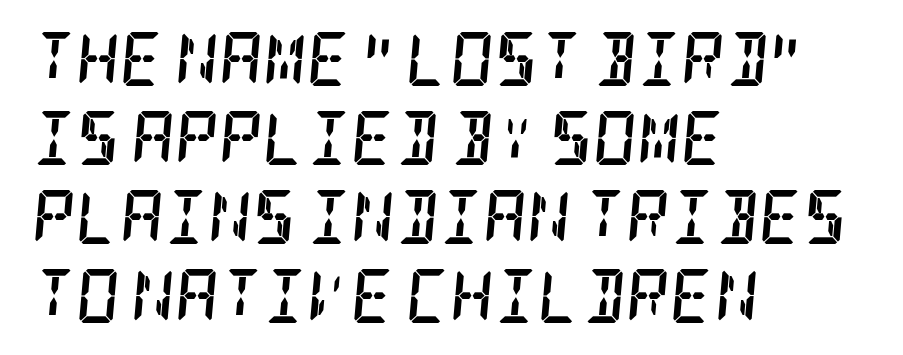
Q: Is the text bold? A: Yes.
Q: Is the text italic (slanted)? A: Yes, it leans right by about 5 degrees.
Q: Is the typeface a serif or a sans-serif typeface? A: Serif.
Q: Is the text underlined? A: No.
Q: How is the paragraph aligned? A: Left-aligned.
Q: Is the spacing between letters normal or unusually wide? A: Normal.
Q: Is the spacing between lines tight, normal or loose? A: Normal.
Q: Width (condensed, normal, or wide)? A: Condensed.
Q: Stroke contrast? A: Low.
Q: x-height? A: Large.
